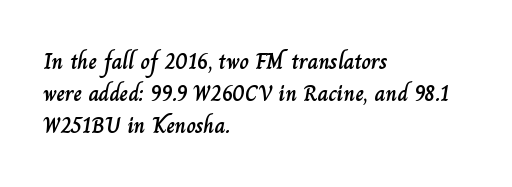
Q: Is the text italic (slanted)? A: Yes.
Q: Is the text underlined? A: No.
Q: How is the paragraph aligned? A: Left-aligned.
Q: Is the spacing between letters normal or unusually wide? A: Normal.
Q: Is the spacing between lines tight, normal or loose? A: Normal.
